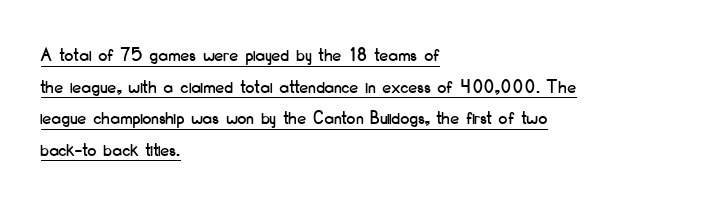
{"italic": "no", "underline": "yes", "align": "left", "line_spacing": "normal", "line_spacing_ratio": 1.58, "letter_spacing": "normal", "letter_spacing_em": 0.0, "glyph_px": 20}
